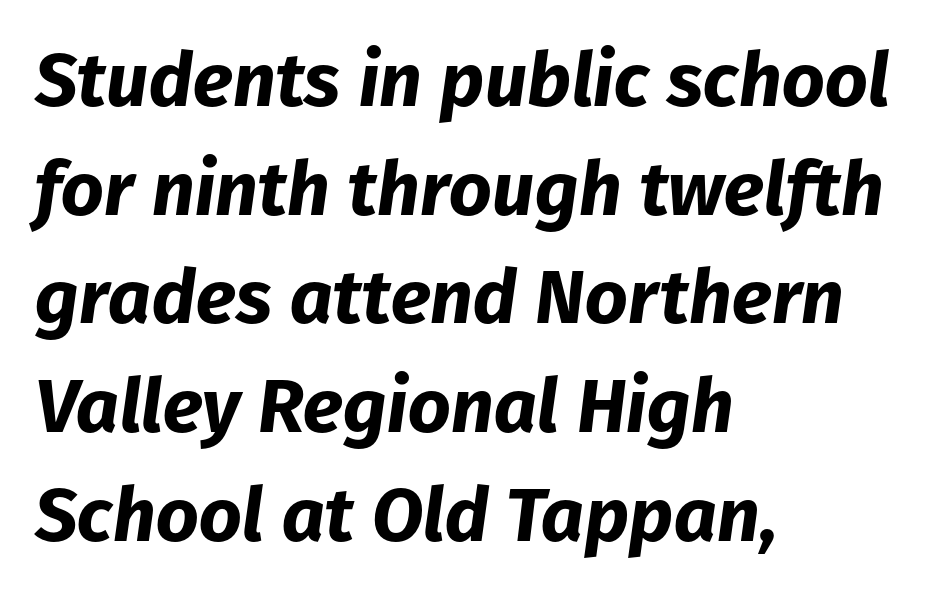
The block of text has a typical density, with ordinary space between rows. Looking at the ascenders, they clearly lean. Here the designer chose a conventional face with non-uniform glyph widths. This rendering leaves character spacing at its baseline value.
